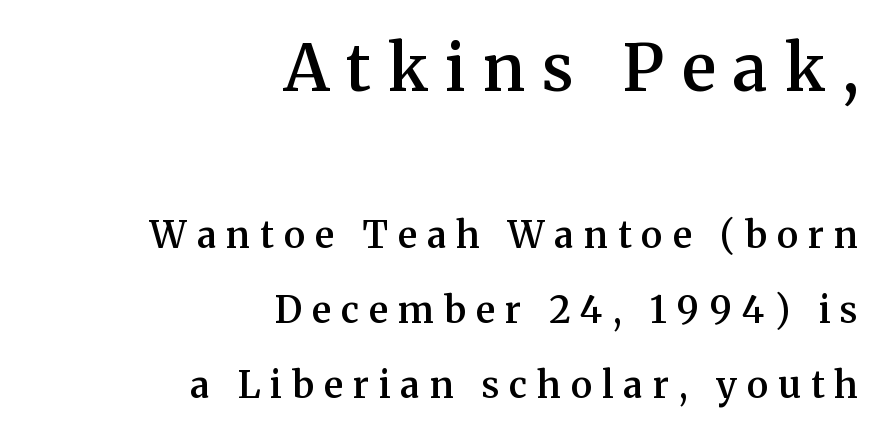
Q: Is the text bold? A: Semi-bold.
Q: Is the text italic (slanted)? A: No, it is upright.
Q: Is the typeface a serif or a sans-serif typeface? A: Serif.
Q: Is the text underlined? A: No.
Q: How is the paragraph aligned? A: Right-aligned.
Q: Is the spacing between letters normal or unusually wide? A: Unusually wide.
Q: Is the spacing between lines tight, normal or loose? A: Loose.
Q: Which block of text is set in a larger size, the first (top) or the second (bottom)? A: The first (top) one.
Q: Width (condensed, normal, or wide)? A: Normal.
Q: Stroke contrast? A: Medium.
Q: x-height? A: Medium.
Q: Monospaced? A: No.
